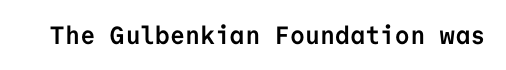
The image shows 25 px bold type, upright; set normal letter spacing, not underlined.
